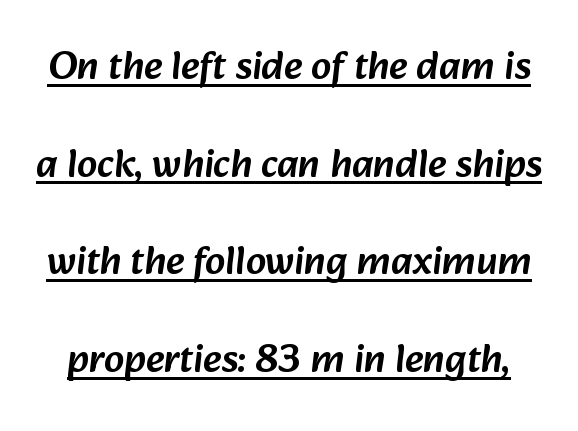
The words here are underlined. There is no visible air inserted between adjacent glyphs. Proportional: the letters do not fall into vertical columns. Loosely led — the rows are spread out. To sum up the face: it is a sans, with no serifs.
